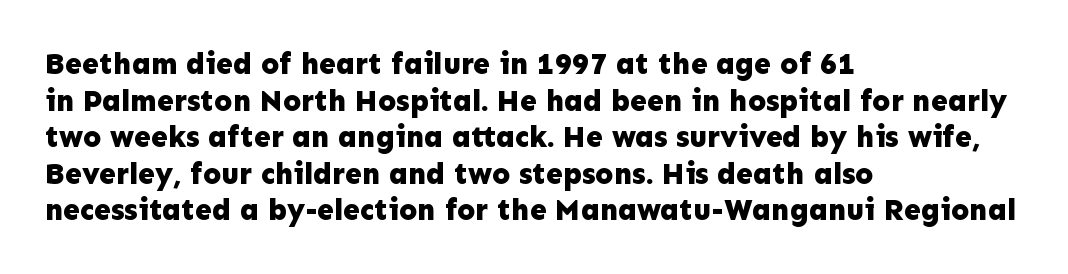
Q: Is the text bold? A: Yes.
Q: Is the text italic (slanted)? A: No, it is upright.
Q: Is the typeface a serif or a sans-serif typeface? A: Sans-serif.
Q: Is the text underlined? A: No.
Q: How is the paragraph aligned? A: Left-aligned.
Q: Is the spacing between letters normal or unusually wide? A: Normal.
Q: Width (condensed, normal, or wide)? A: Normal.
Q: Stroke contrast? A: Low.
Q: x-height? A: Medium.
Q: Monospaced? A: No.
